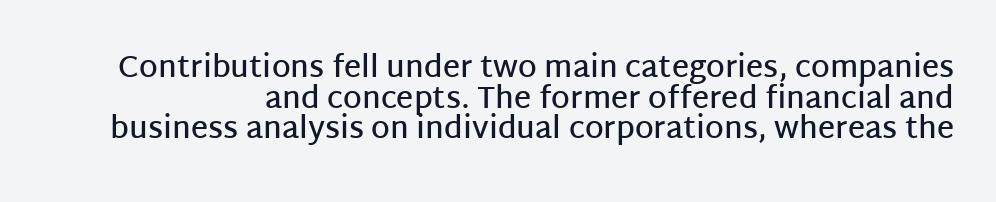
{"serif": "no", "italic": "no", "bold": "semi", "weight": "semibold", "width": "normal", "stroke_contrast": "low", "x_height": "large", "monospaced": "no", "underline": "no", "line_spacing": "tight", "line_spacing_ratio": 1.02, "letter_spacing": "normal", "letter_spacing_em": 0.0, "glyph_px": 30}
